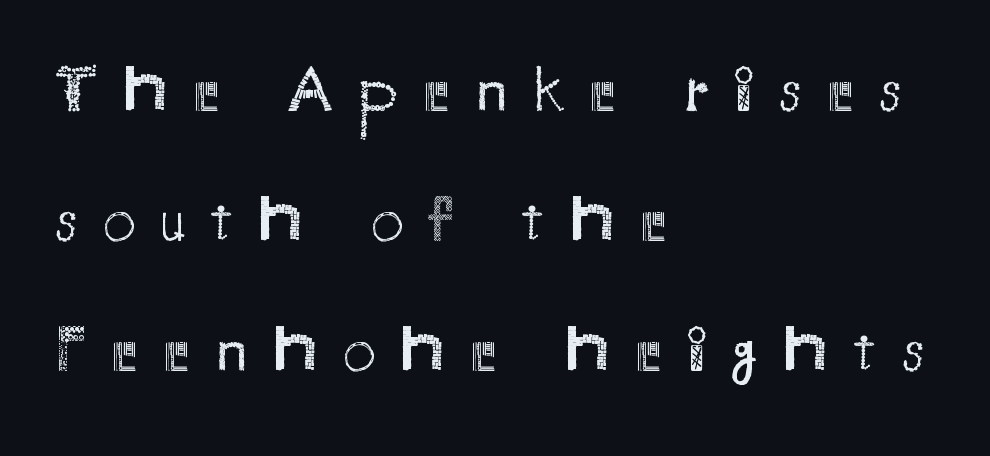
The type is letterspaced generously, with wide tracking. Leftover space on each line is placed entirely after the last word. The face used here is proportionally spaced, like ordinary book or web type. Unmarked baselines from the first word to the last. The lettering stays uniformly vertical, giving the passage a roman look. This sample trades compactness for vertical openness between lines.
